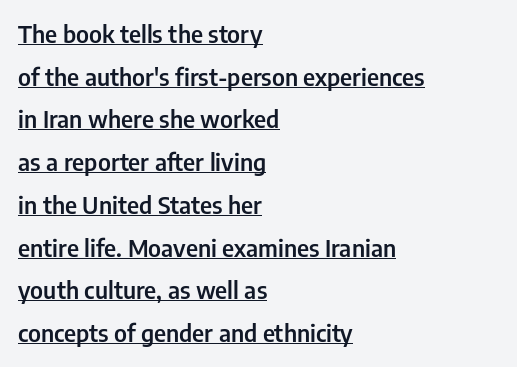
Q: Is the text bold? A: Semi-bold.
Q: Is the text italic (slanted)? A: No, it is upright.
Q: Is the text underlined? A: Yes.
Q: How is the paragraph aligned? A: Left-aligned.
Q: Is the spacing between letters normal or unusually wide? A: Normal.
